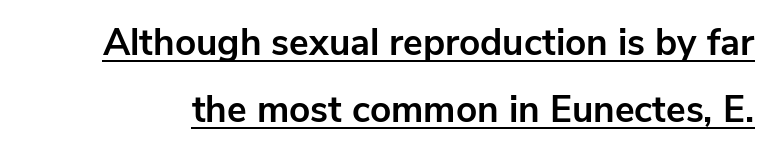
{"serif": "no", "italic": "no", "bold": "yes", "weight": "bold", "width": "normal", "stroke_contrast": "low", "x_height": "medium", "monospaced": "no", "underline": "yes", "line_spacing_ratio": 1.81, "letter_spacing": "normal", "letter_spacing_em": 0.0, "glyph_px": 37}
